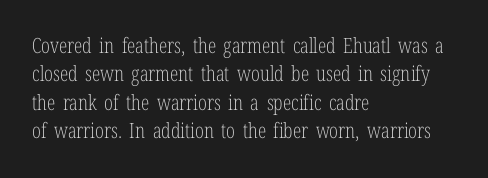
The image shows 21 px text type, upright; set left-aligned, normal line spacing (1.35x), normal letter spacing, not underlined.
